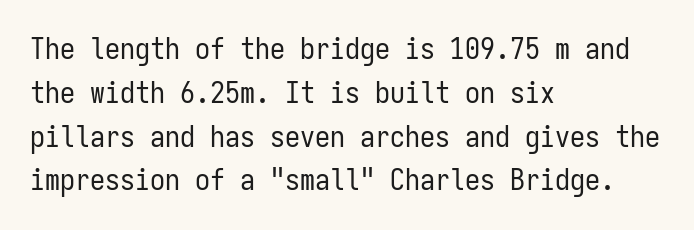
Vertical spacing — default. Do the characters align in a grid? Yes, the font is monospaced. The cut favours lightness, reaching ordinary text weight at its darkest. Tall strokes in this sample are plumb rather than angled. This sample is left-justified, so line endings fall wherever the words run out. Check under the words: just untouched page.
